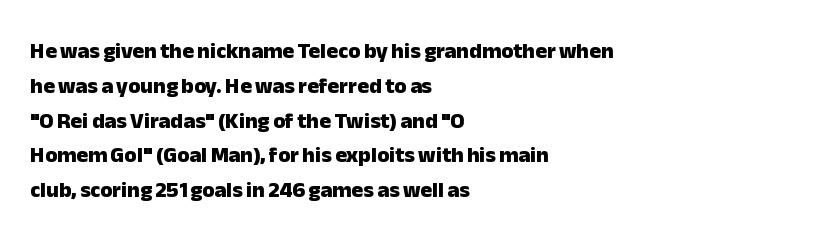
{"italic": "no", "bold": "yes", "underline": "no", "align": "left", "line_spacing": "normal", "line_spacing_ratio": 1.58, "letter_spacing": "normal", "letter_spacing_em": 0.0, "glyph_px": 22}
